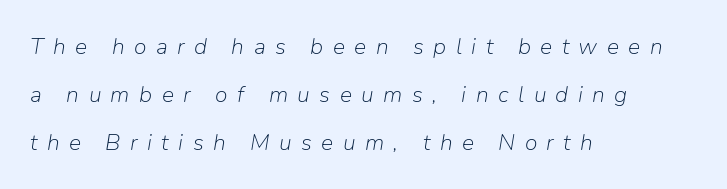
Q: Is the text bold? A: No.
Q: Is the text italic (slanted)? A: Yes, it leans right by about 9 degrees.
Q: Is the text underlined? A: No.
Q: How is the paragraph aligned? A: Left-aligned.
Q: Is the spacing between letters normal or unusually wide? A: Unusually wide.
Q: Is the spacing between lines tight, normal or loose? A: Loose.
